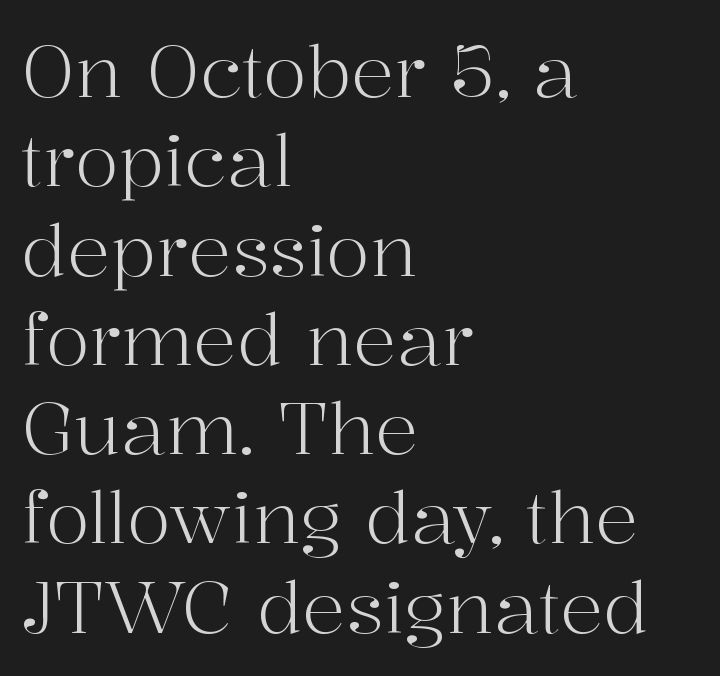
{"serif": "yes", "italic": "no", "bold": "no", "weight": "light", "width": "normal", "stroke_contrast": "high", "x_height": "medium", "monospaced": "no", "underline": "no", "align": "left", "line_spacing_ratio": 1.24, "letter_spacing": "normal", "letter_spacing_em": 0.0, "glyph_px": 72}
